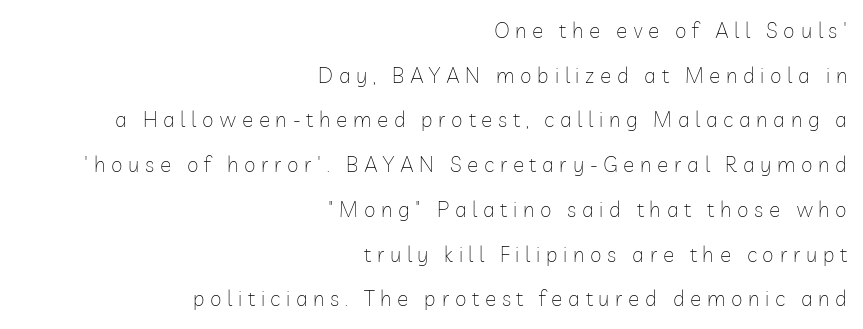
The image shows 21 px text type, upright; set right-aligned, loose line spacing (2.13x), unusually wide letter spacing (+0.27 em), not underlined.
